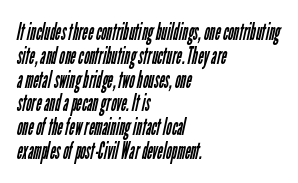
The image shows 24 px text type; set left-aligned, tight line spacing (0.99x), normal letter spacing, not underlined.
